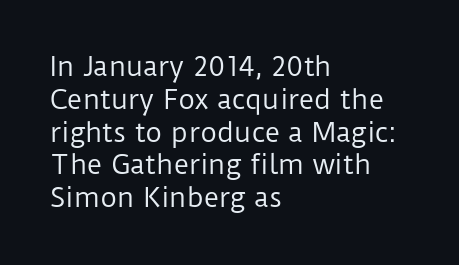
The image shows 26 px text type, upright; set left-aligned, normal line spacing (1.26x), normal letter spacing, not underlined.
